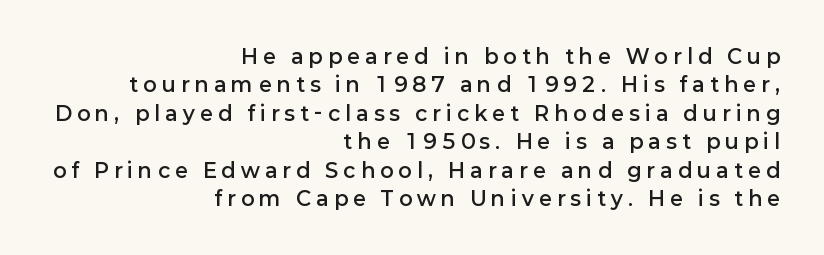
{"italic": "no", "bold": "semi", "underline": "no", "align": "right", "line_spacing": "normal", "line_spacing_ratio": 1.42, "letter_spacing": "wide", "letter_spacing_em": 0.27, "glyph_px": 20}
